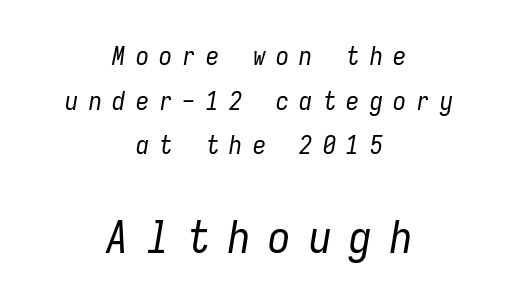
{"italic": "yes", "lean": "right", "slant_degrees": 9, "bold": "no", "weight": "regular", "width": "condensed", "stroke_contrast": "low", "x_height": "medium", "monospaced": "yes", "underline": "no", "align": "center", "line_spacing_ratio": 1.72, "letter_spacing": "wide", "letter_spacing_em": 0.4, "larger_block": "second", "size_ratio": 1.73, "glyph_px": 45}
